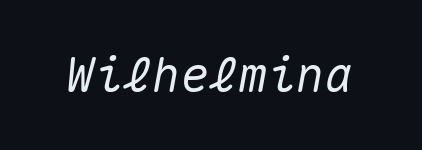
Every character here occupies the same horizontal width, giving the sample a typewriter-like rhythm. Tracking here is standard; glyphs follow each other at the usual distance. Letters rest on an invisible, unmarked baseline. You can tell it's italic because the verticals aren't actually vertical.
